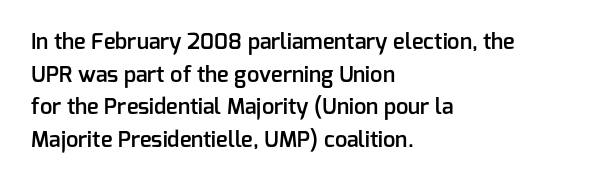
Q: Is the text bold? A: Semi-bold.
Q: Is the text italic (slanted)? A: No, it is upright.
Q: Is the text underlined? A: No.
Q: How is the paragraph aligned? A: Left-aligned.
Q: Is the spacing between letters normal or unusually wide? A: Normal.
Q: Is the spacing between lines tight, normal or loose? A: Normal.
